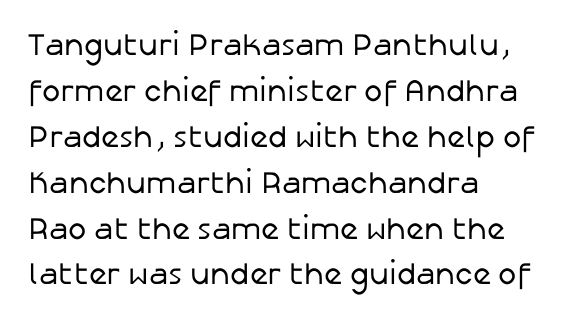
The image shows 31 px regular-weight sans-serif type, upright; set left-aligned, normal line spacing (1.48x), normal letter spacing, not underlined; low stroke contrast and a medium x-height.
